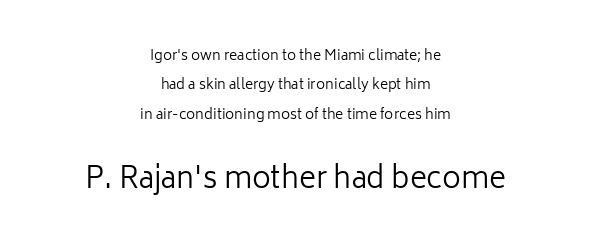
The image shows 29 px regular-weight sans-serif type, upright; set centered, loose line spacing (2.09x), normal letter spacing, not underlined; the second (bottom) block is 2.07x larger; low stroke contrast and a medium x-height.
